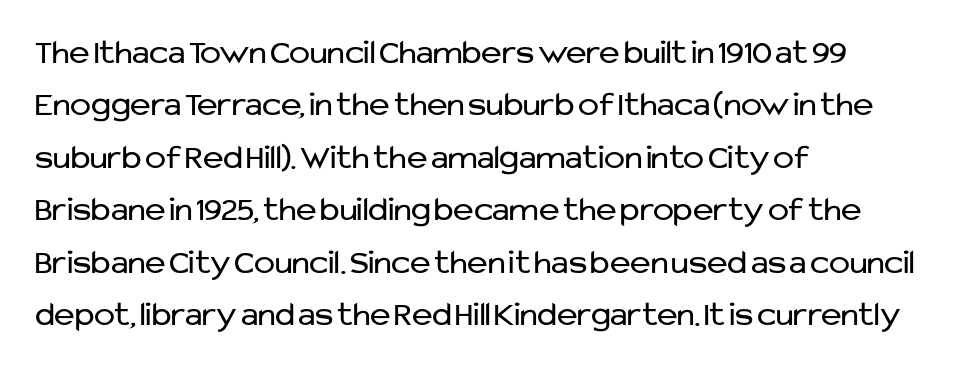
Q: Is the text bold? A: No.
Q: Is the text italic (slanted)? A: No, it is upright.
Q: Is the typeface a serif or a sans-serif typeface? A: Sans-serif.
Q: Is the text underlined? A: No.
Q: How is the paragraph aligned? A: Left-aligned.
Q: Is the spacing between letters normal or unusually wide? A: Normal.
Q: Is the spacing between lines tight, normal or loose? A: Normal.
Q: Width (condensed, normal, or wide)? A: Normal.
Q: Stroke contrast? A: Low.
Q: x-height? A: Medium.
Q: Monospaced? A: No.
